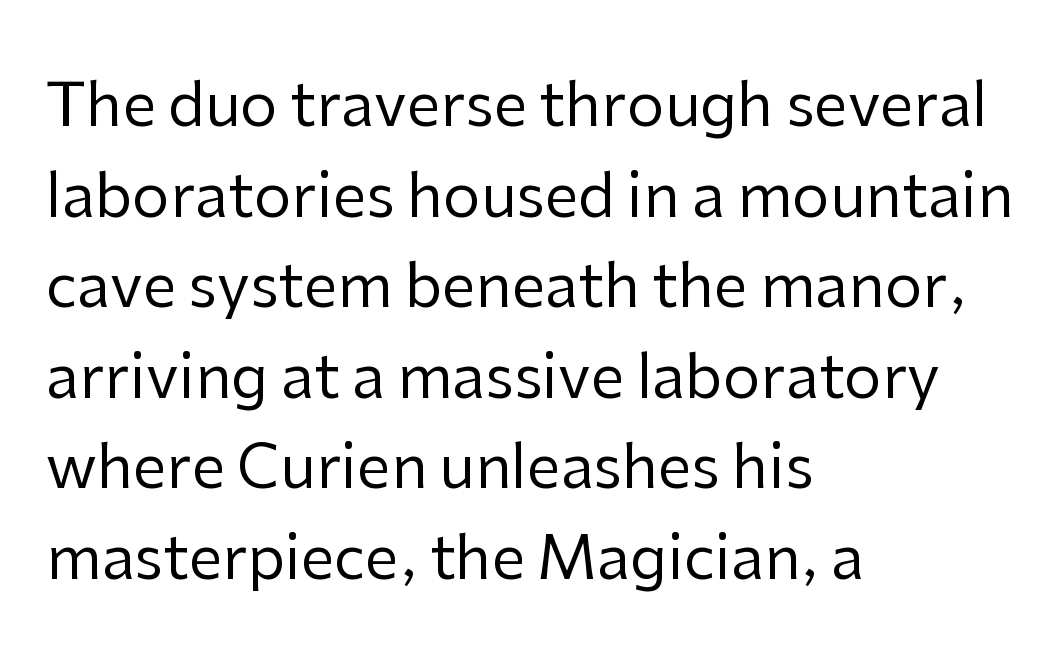
{"serif": "no", "italic": "no", "bold": "no", "weight": "regular", "width": "normal", "stroke_contrast": "low", "x_height": "medium", "monospaced": "no", "underline": "no", "align": "left", "line_spacing": "normal", "line_spacing_ratio": 1.51, "letter_spacing": "normal", "letter_spacing_em": 0.0, "glyph_px": 60}
